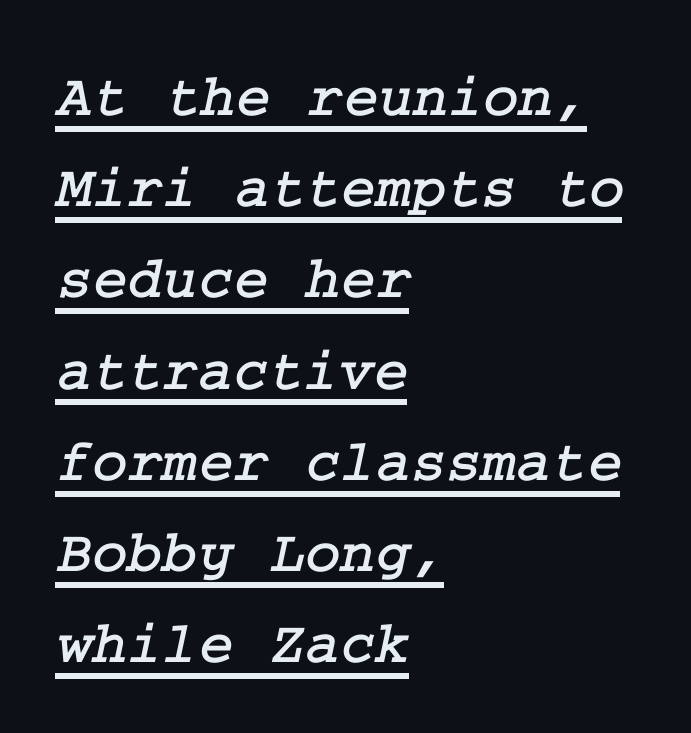
The image shows 60 px serif type; set left-aligned, normal line spacing (1.52x), normal letter spacing, underlined; low stroke contrast and a medium x-height.
